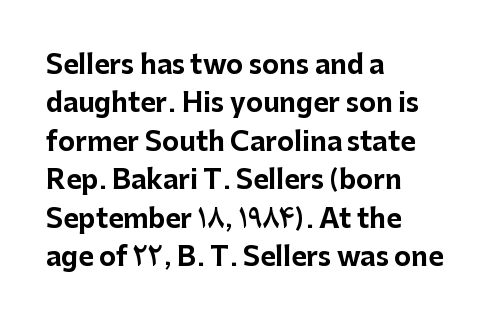
Q: Is the text bold? A: Yes.
Q: Is the text italic (slanted)? A: No, it is upright.
Q: Is the text underlined? A: No.
Q: How is the paragraph aligned? A: Left-aligned.
Q: Is the spacing between letters normal or unusually wide? A: Normal.
Q: Is the spacing between lines tight, normal or loose? A: Normal.
